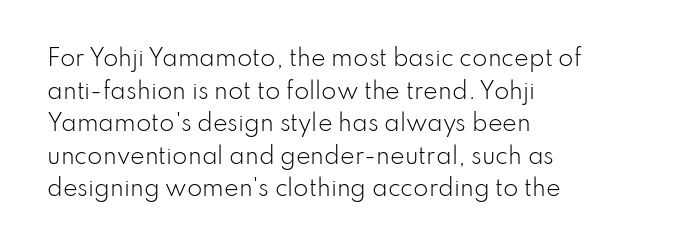
The image shows 22 px text type, upright; set left-aligned, normal line spacing (1.48x), normal letter spacing, not underlined.
